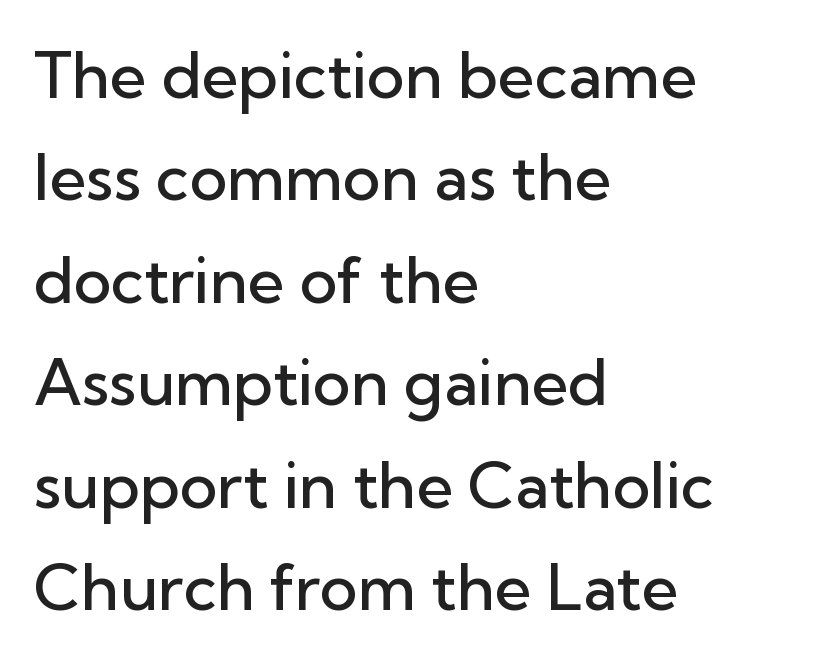
The image shows 64 px semibold sans-serif type, upright; set left-aligned, normal line spacing (1.6x), normal letter spacing, not underlined; low stroke contrast and a medium x-height.
